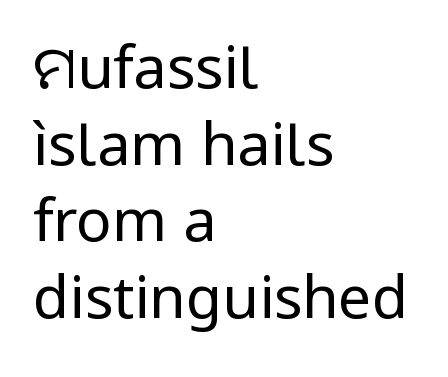
What kind of face is this? One without serifs — a sans. The designer left line spacing at the default. Descenders are the only things crossing below the line. The ragged edge is on the right, which tells us the setting is flush left. Think standard paragraph weight, or any step lighter than that.
